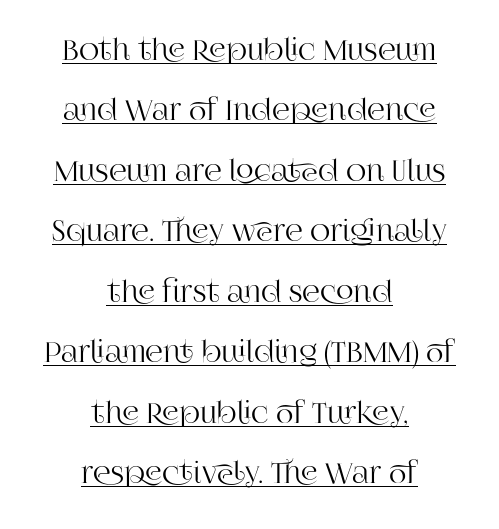
The image shows 28 px serif type, upright; set centered, loose line spacing (2.16x), normal letter spacing, underlined; high stroke contrast and a large x-height.
